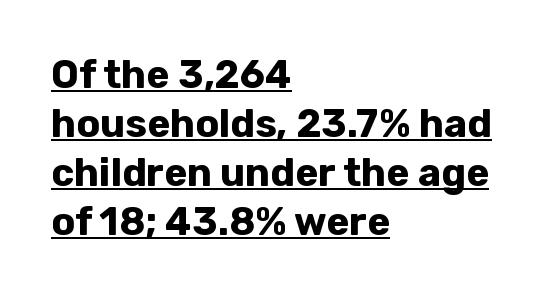
{"serif": "no", "italic": "no", "bold": "yes", "weight": "bold", "width": "normal", "stroke_contrast": "low", "x_height": "medium", "monospaced": "no", "underline": "yes", "align": "left", "line_spacing": "normal", "line_spacing_ratio": 1.26, "letter_spacing": "normal", "letter_spacing_em": 0.0, "glyph_px": 39}
